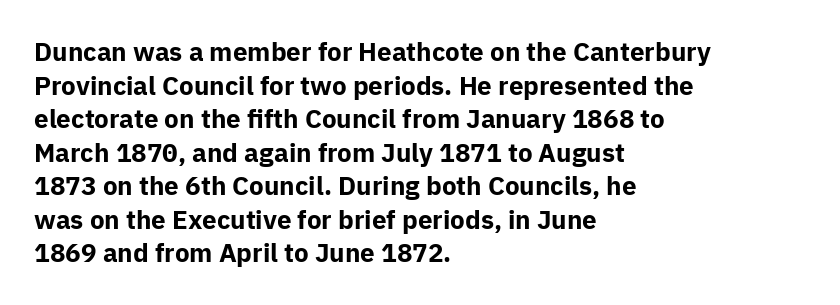
The image shows 26 px bold type, upright; set left-aligned, normal line spacing (1.29x), normal letter spacing, not underlined.
